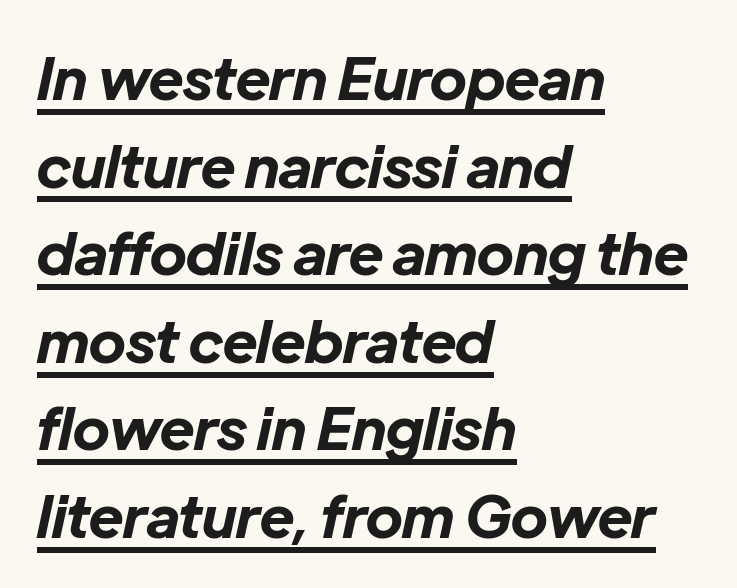
Honestly, the row spacing looks completely unremarkable. The font is running at its bold setting. Think of a printed novel: that variable character pitch is what you see here. Every row of glyphs begins at an identical x-position on the left. Look at the tracking — it's just the regular setting, nothing added.
